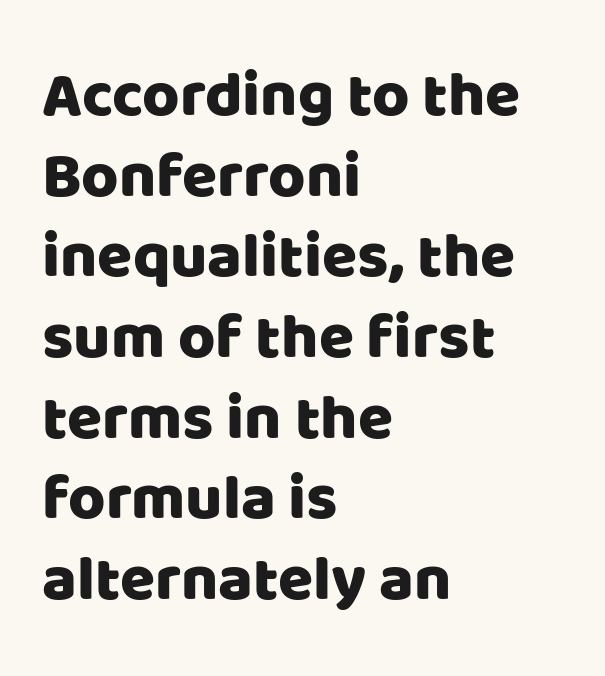
Normally led — the rows are evenly, conventionally spaced. You could not count columns in this text — the font is proportionally spaced. This rendering features lettering with no underline. Here the glyphs are tracked normally, forming tight word shapes. Type style note: lacks serifs.
